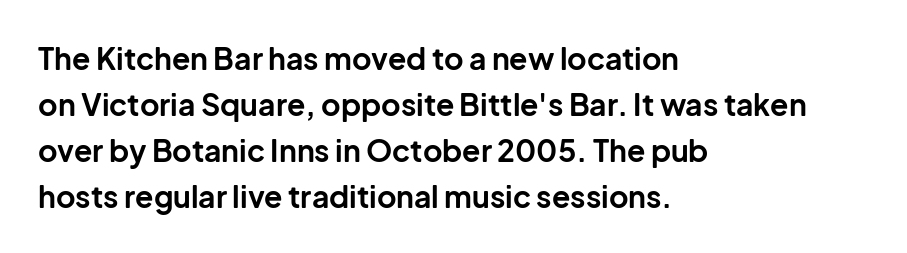
Q: Is the text bold? A: Yes.
Q: Is the text italic (slanted)? A: No, it is upright.
Q: Is the typeface a serif or a sans-serif typeface? A: Sans-serif.
Q: Is the text underlined? A: No.
Q: How is the paragraph aligned? A: Left-aligned.
Q: Is the spacing between letters normal or unusually wide? A: Normal.
Q: Is the spacing between lines tight, normal or loose? A: Normal.
Q: Width (condensed, normal, or wide)? A: Normal.
Q: Stroke contrast? A: Low.
Q: x-height? A: Medium.
Q: Monospaced? A: No.
